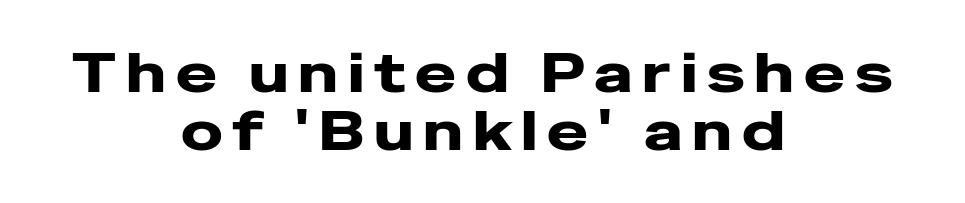
The image shows 55 px heavy, wide sans-serif type, upright; set centered, tight line spacing (1.05x), not underlined; low stroke contrast and a medium x-height.
